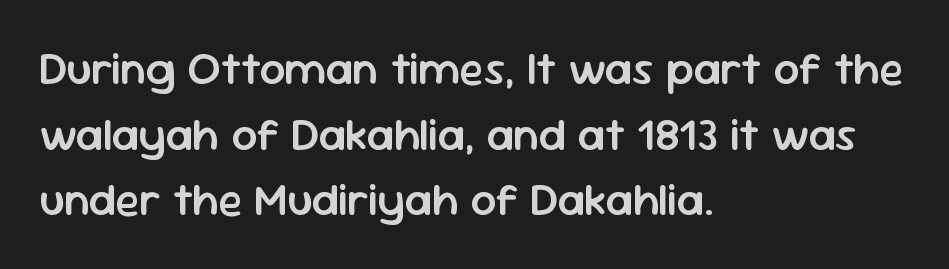
{"serif": "no", "italic": "no", "bold": "semi", "weight": "semibold", "width": "normal", "stroke_contrast": "low", "x_height": "medium", "monospaced": "no", "underline": "no", "align": "left", "line_spacing": "normal", "line_spacing_ratio": 1.46, "letter_spacing": "normal", "letter_spacing_em": 0.0, "glyph_px": 45}
